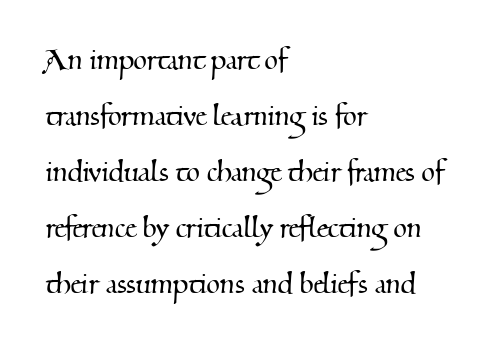
Q: Is the typeface a serif or a sans-serif typeface? A: Serif.
Q: Is the text underlined? A: No.
Q: How is the paragraph aligned? A: Left-aligned.
Q: Is the spacing between letters normal or unusually wide? A: Normal.
Q: Is the spacing between lines tight, normal or loose? A: Normal.
Q: Width (condensed, normal, or wide)? A: Normal.
Q: Stroke contrast? A: Medium.
Q: x-height? A: Small.
Q: Monospaced? A: No.
